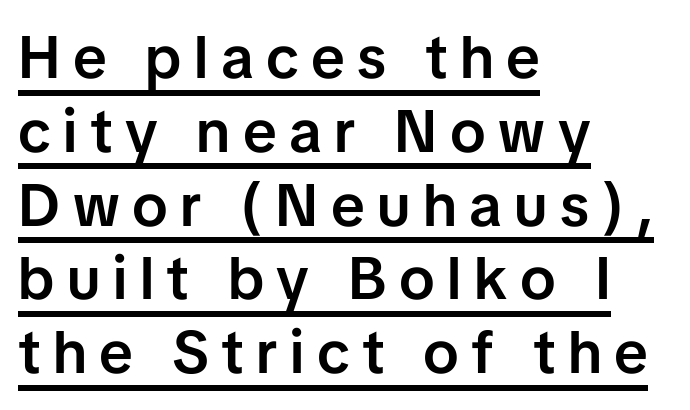
The image shows 60 px semibold sans-serif type, upright; set left-aligned, line spacing 1.23x, unusually wide letter spacing (+0.21 em), underlined; low stroke contrast and a medium x-height.
